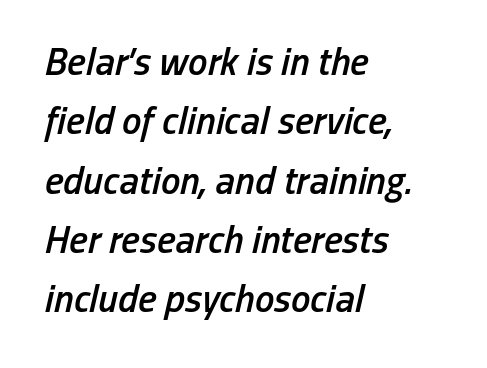
The image shows 39 px semibold, condensed type, italic (leaning right); set left-aligned, normal line spacing (1.52x), normal letter spacing, not underlined; low stroke contrast and a medium x-height.
